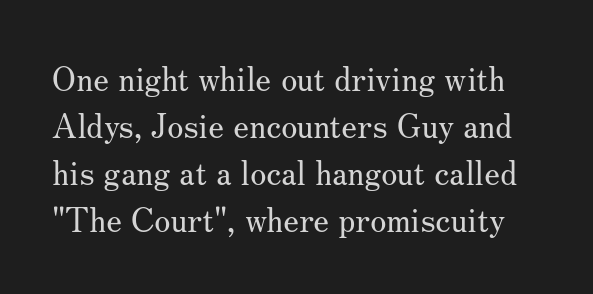
The image shows 33 px regular-weight serif type, upright; set normal line spacing (1.42x), normal letter spacing, not underlined; medium stroke contrast and a small x-height.
